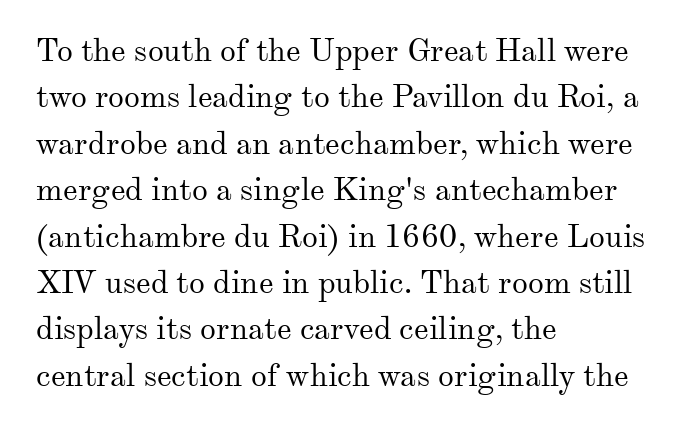
This reads as an unemphasized weight, regular at the heaviest. Think of a printed novel: that variable character pitch is what you see here. You could call the tracking neutral — neither tight nor loose. The specimen reads as upright at a glance.
